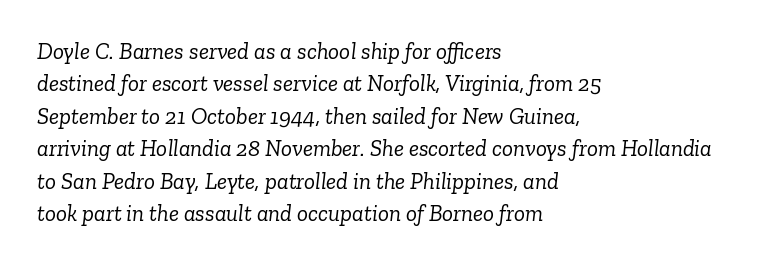
Reading down the block, your eye returns to a fixed left position each line. In terms of letterspacing, this is plain default setting. The text carries the slant typical of an italic or oblique font. A typesetter would call this leading conventional body-copy spacing. The strokes are not fattened; the text isn't bold.
